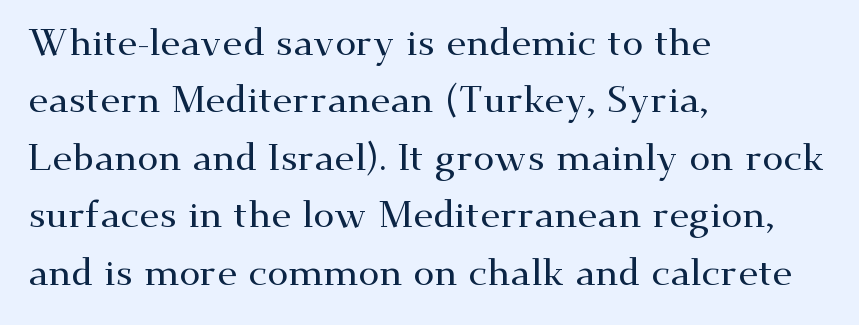
{"serif": "yes", "italic": "no", "width": "wide", "stroke_contrast": "medium", "x_height": "small", "monospaced": "no", "underline": "no", "align": "left", "line_spacing": "normal", "line_spacing_ratio": 1.51, "letter_spacing": "normal", "letter_spacing_em": 0.0, "glyph_px": 38}
